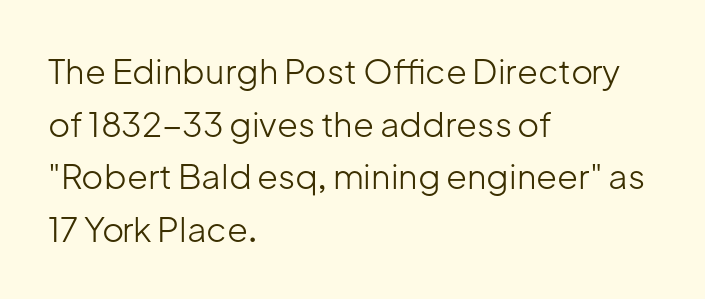
The image shows 34 px light sans-serif type, upright; set left-aligned, normal line spacing (1.55x), normal letter spacing, not underlined; low stroke contrast and a medium x-height.
